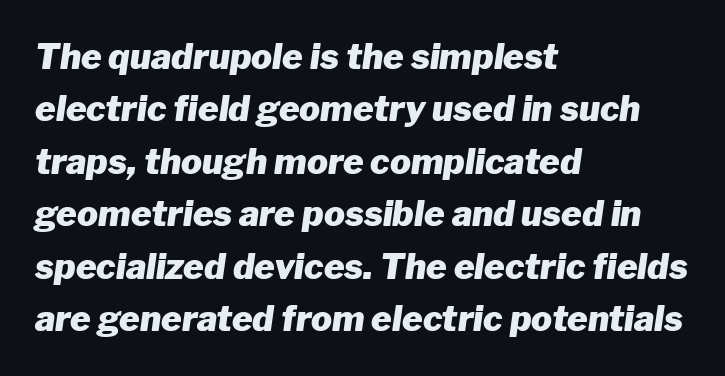
{"italic": "yes", "lean": "right", "slant_degrees": 8, "bold": "yes", "weight": "heavy", "width": "normal", "stroke_contrast": "low", "x_height": "medium", "monospaced": "no", "underline": "no", "align": "left", "line_spacing": "normal", "line_spacing_ratio": 1.5, "letter_spacing": "normal", "letter_spacing_em": 0.0, "glyph_px": 35}
